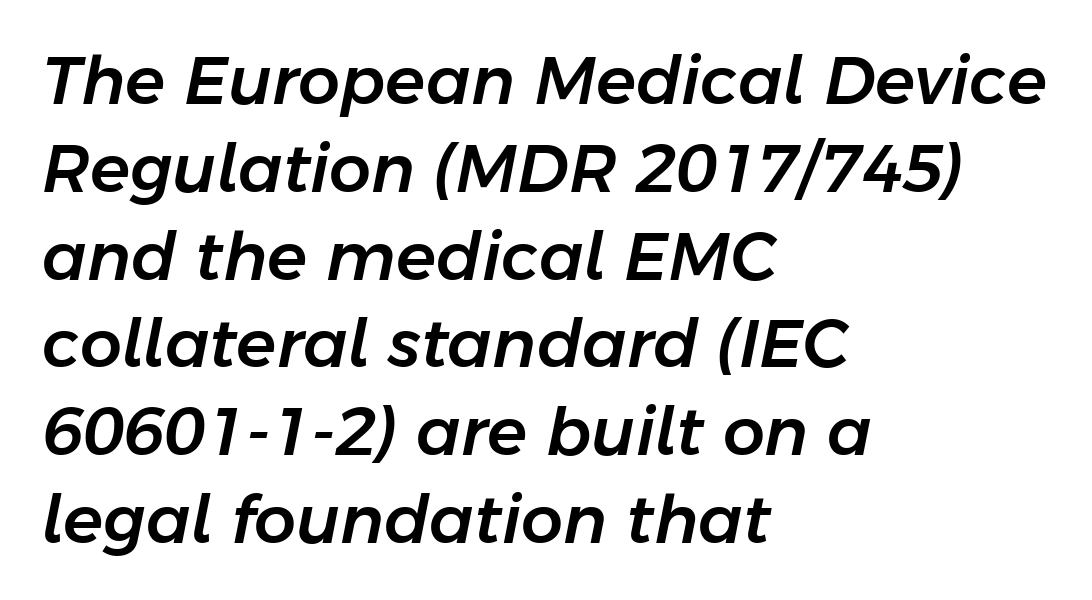
The image shows 66 px text type, italic (leaning right); set left-aligned, normal line spacing (1.33x), normal letter spacing, not underlined; low stroke contrast and a medium x-height.
